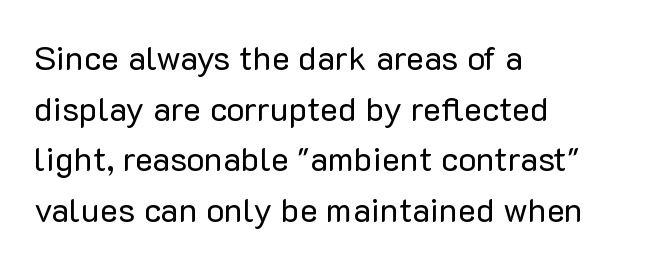
Q: Is the text bold? A: No.
Q: Is the text italic (slanted)? A: No, it is upright.
Q: Is the typeface a serif or a sans-serif typeface? A: Sans-serif.
Q: Is the text underlined? A: No.
Q: How is the paragraph aligned? A: Left-aligned.
Q: Is the spacing between letters normal or unusually wide? A: Normal.
Q: Is the spacing between lines tight, normal or loose? A: Normal.
Q: Width (condensed, normal, or wide)? A: Normal.
Q: Stroke contrast? A: Low.
Q: x-height? A: Medium.
Q: Monospaced? A: No.
